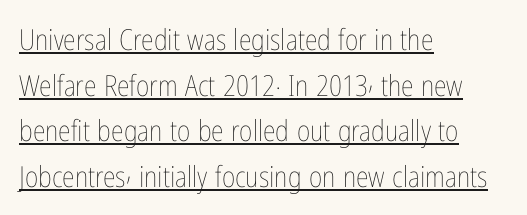
{"italic": "no", "bold": "no", "weight": "thin", "width": "condensed", "stroke_contrast": "low", "x_height": "medium", "monospaced": "no", "underline": "yes", "align": "left", "line_spacing": "normal", "line_spacing_ratio": 1.57, "letter_spacing": "normal", "letter_spacing_em": 0.0, "glyph_px": 29}
